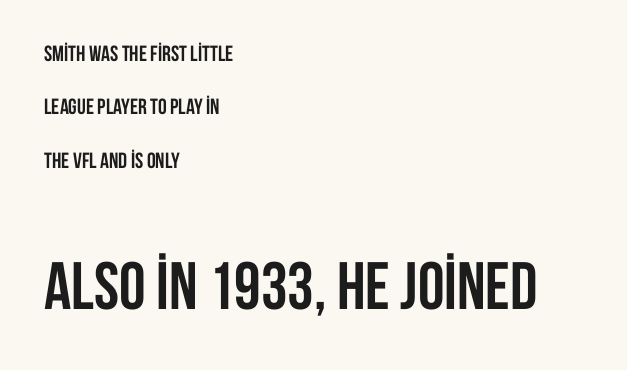
The image shows 67 px semibold, condensed sans-serif type, upright; set left-aligned, loose line spacing (2.43x), normal letter spacing, not underlined; the second (bottom) block is 3.05x larger; low stroke contrast and a large x-height.
